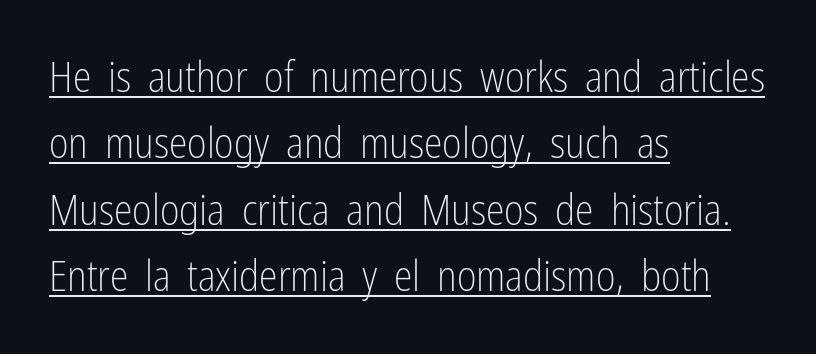
The image shows 42 px light, condensed sans-serif type, upright; set left-aligned, normal line spacing (1.58x), normal letter spacing, underlined; low stroke contrast and a medium x-height.
